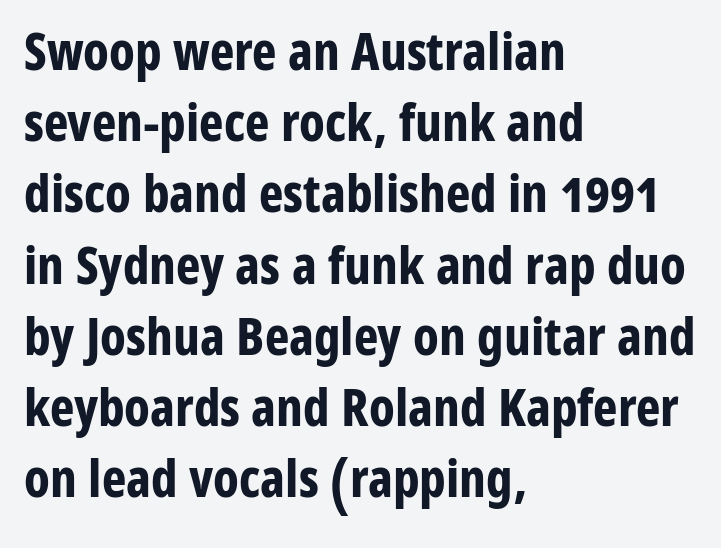
The lines in this sample share a left origin and differ only in where they stop. Compared with typical body copy, the letter spacing here is the same. The baseline area is clear. The passage shown is typed in a proportional face where columns would drift. The typography opts for an upright posture over an oblique one. The letters carry no serifs — their stems end cleanly without finishing strokes.
